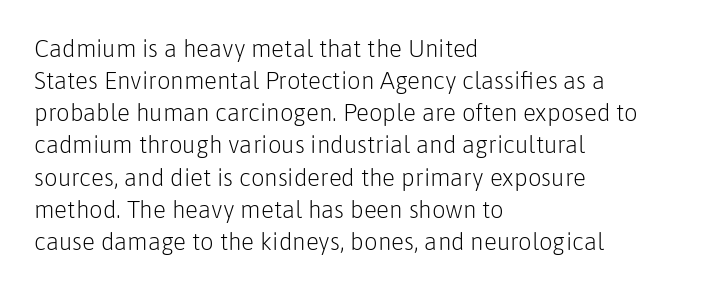
The strip under each line holds only bare page. You could call the tracking neutral — neither tight nor loose. Where is the straight margin? On the left. Upright lettering throughout. The weight tops out at a normal text grade.
